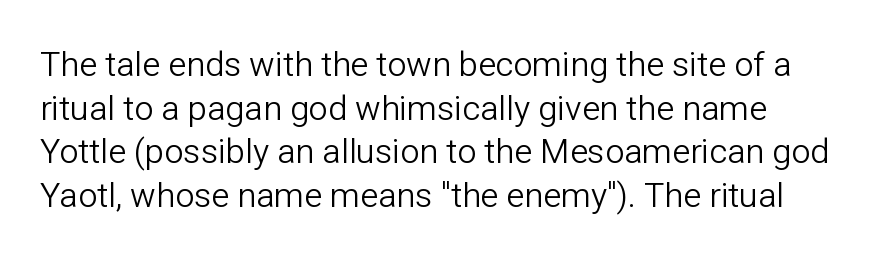
{"serif": "no", "italic": "no", "bold": "no", "weight": "light", "width": "normal", "stroke_contrast": "low", "x_height": "medium", "monospaced": "no", "underline": "no", "line_spacing": "normal", "line_spacing_ratio": 1.28, "letter_spacing": "normal", "letter_spacing_em": 0.0, "glyph_px": 34}
